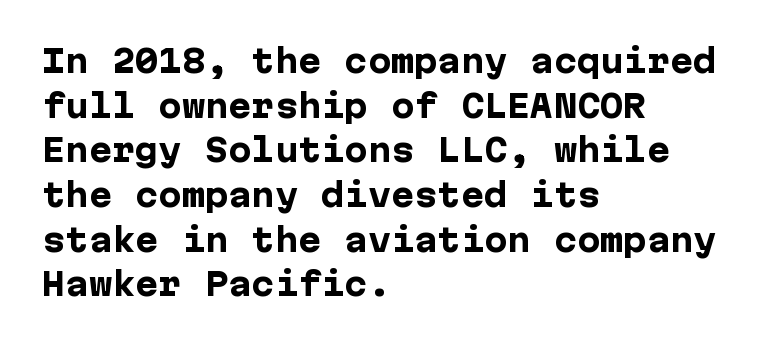
Q: Is the text bold? A: Yes.
Q: Is the text italic (slanted)? A: No, it is upright.
Q: Is the typeface a serif or a sans-serif typeface? A: Sans-serif.
Q: Is the text underlined? A: No.
Q: How is the paragraph aligned? A: Left-aligned.
Q: Is the spacing between letters normal or unusually wide? A: Normal.
Q: Is the spacing between lines tight, normal or loose? A: Normal.
Q: Width (condensed, normal, or wide)? A: Normal.
Q: Stroke contrast? A: Low.
Q: x-height? A: Medium.
